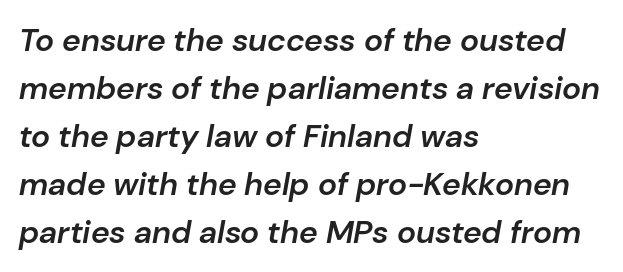
The image shows 32 px semibold type, italic (leaning right); set left-aligned, normal line spacing (1.5x), normal letter spacing, not underlined; low stroke contrast and a medium x-height.
